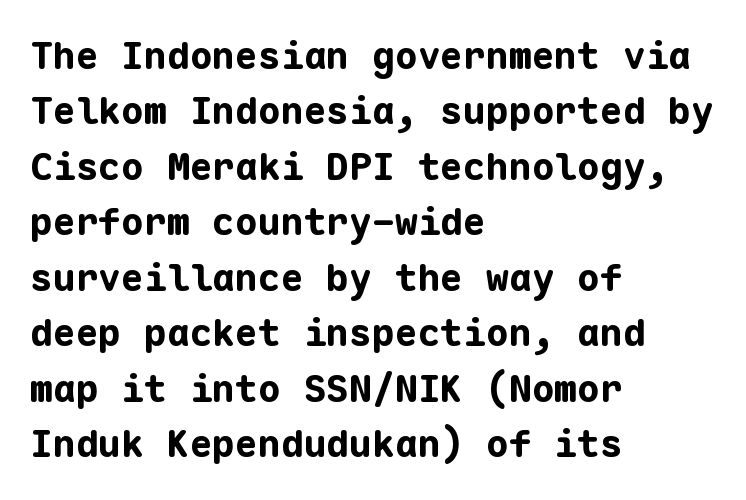
Here the glyphs are tracked normally, forming tight word shapes. Horizontally, the lines are justified to the leading edge only. Vertical spacing — default. The letters march in equal steps, a hallmark of fixed-pitch type. Quick note: not italic, upright. This is sans-serif lettering, the kind often seen on screens and signage.
